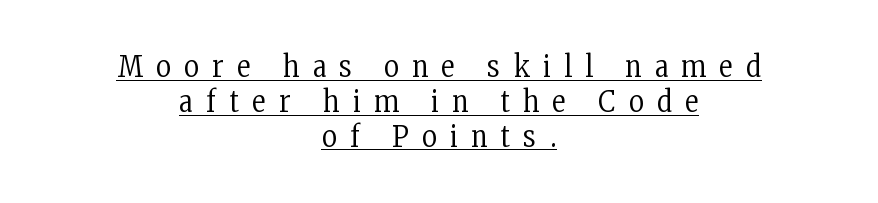
Display-style spreading of the glyphs; the letterfit is very open. The specimen includes a rule beneath the text block's lines. A roman cut, with each character standing at attention. The typeface has the unassuming heft of standard copy or less. These lines stack symmetrically, like a column narrowing and widening about its center.
